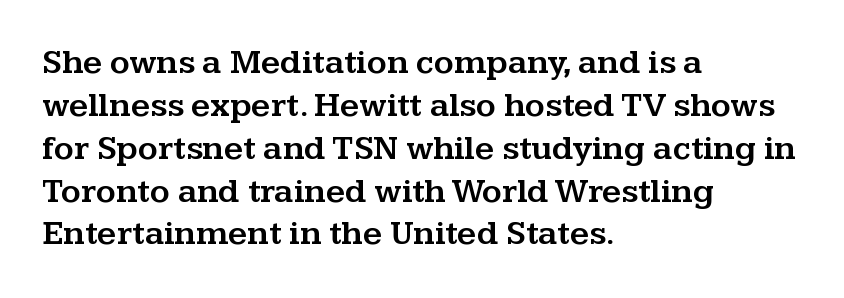
{"serif": "yes", "italic": "no", "width": "wide", "stroke_contrast": "medium", "x_height": "medium", "monospaced": "no", "underline": "no", "align": "left", "line_spacing": "normal", "line_spacing_ratio": 1.26, "letter_spacing": "normal", "letter_spacing_em": 0.0, "glyph_px": 34}
